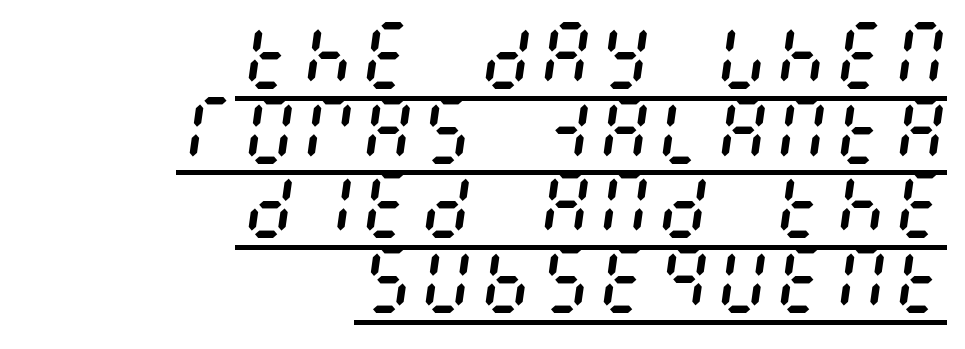
The image shows 74 px regular-weight, condensed type, italic (leaning right); set right-aligned, tight line spacing (1.01x), normal letter spacing, underlined; medium stroke contrast and a large x-height.
